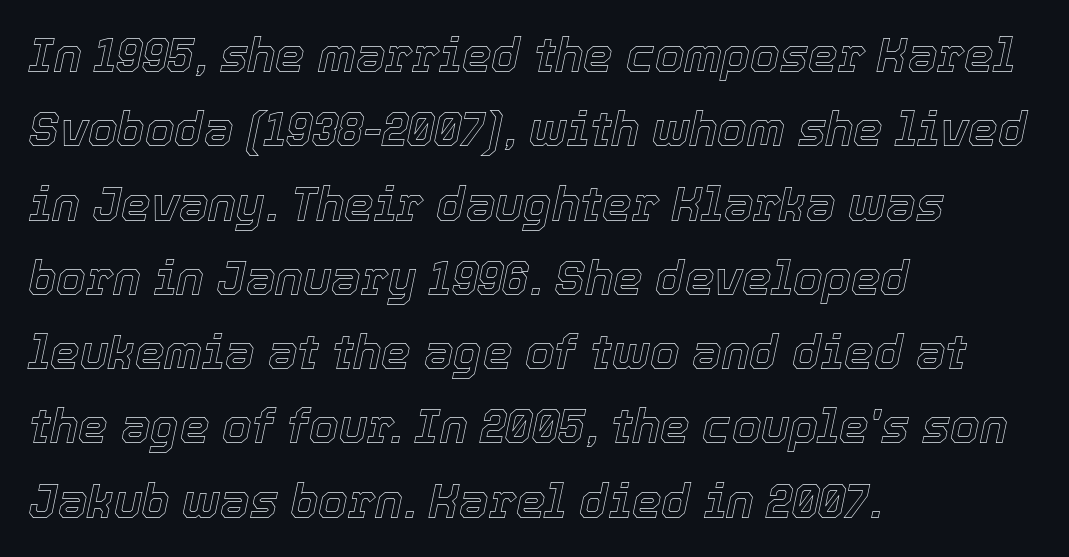
{"italic": "yes", "lean": "right", "slant_degrees": 12, "width": "normal", "x_height": "medium", "monospaced": "no", "underline": "no", "align": "left", "line_spacing": "normal", "line_spacing_ratio": 1.58, "letter_spacing": "normal", "letter_spacing_em": 0.0, "glyph_px": 47}
